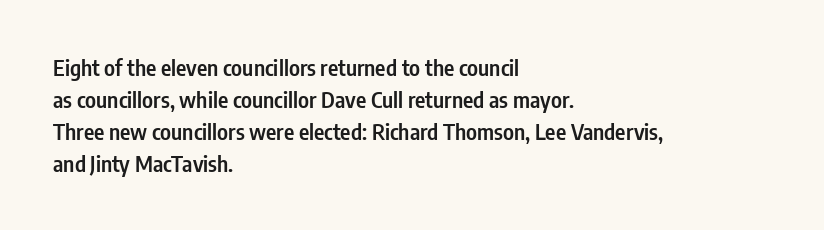
Q: Is the text bold? A: Semi-bold.
Q: Is the text italic (slanted)? A: No, it is upright.
Q: Is the text underlined? A: No.
Q: How is the paragraph aligned? A: Left-aligned.
Q: Is the spacing between letters normal or unusually wide? A: Normal.
Q: Is the spacing between lines tight, normal or loose? A: Normal.
